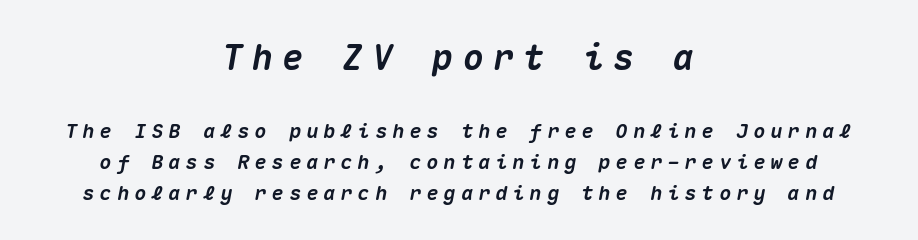
{"italic": "yes", "lean": "right", "slant_degrees": 10, "bold": "yes", "weight": "heavy", "width": "normal", "stroke_contrast": "medium", "x_height": "medium", "monospaced": "yes", "underline": "no", "align": "center", "line_spacing": "normal", "line_spacing_ratio": 1.56, "letter_spacing": "wide", "letter_spacing_em": 0.26, "larger_block": "first", "size_ratio": 1.75, "glyph_px": 35}
